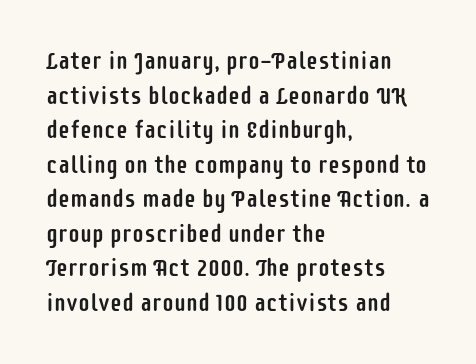
The image shows 24 px text type, upright; set left-aligned, normal line spacing (1.44x), normal letter spacing, not underlined.
